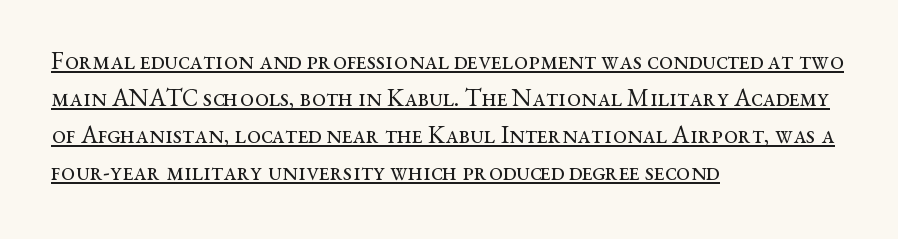
Q: Is the text bold? A: No.
Q: Is the text italic (slanted)? A: No, it is upright.
Q: Is the text underlined? A: Yes.
Q: How is the paragraph aligned? A: Left-aligned.
Q: Is the spacing between letters normal or unusually wide? A: Normal.
Q: Is the spacing between lines tight, normal or loose? A: Normal.
